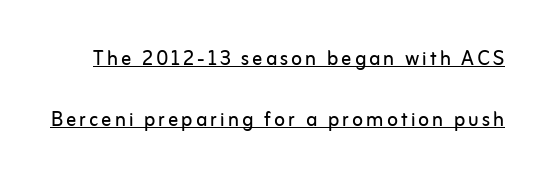
{"italic": "no", "bold": "no", "underline": "yes", "line_spacing": "loose", "line_spacing_ratio": 2.44, "glyph_px": 25}
